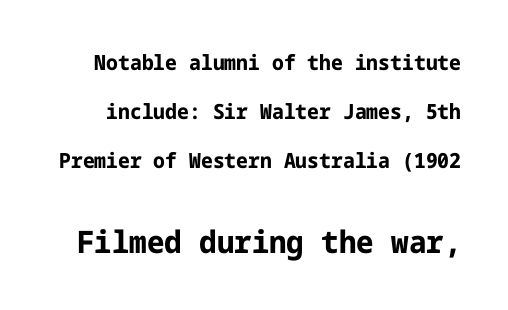
The image shows 31 px bold sans-serif type, upright; set loose line spacing (2.33x), normal letter spacing, not underlined; the second (bottom) block is 1.48x larger; low stroke contrast and a medium x-height.
